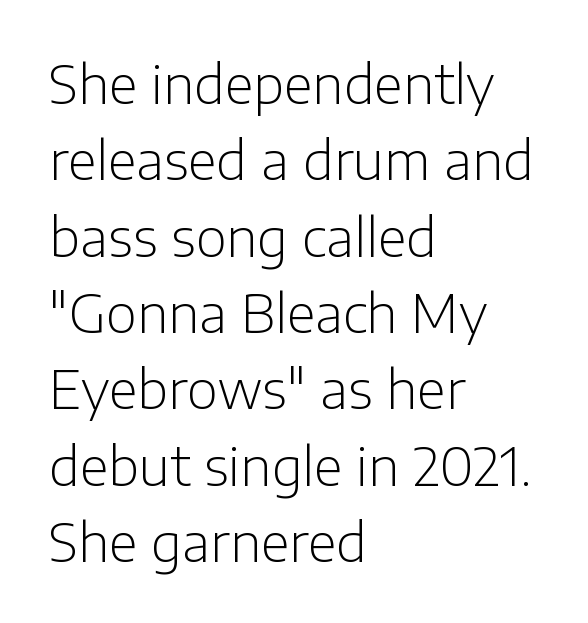
{"serif": "no", "italic": "no", "bold": "no", "weight": "light", "width": "normal", "stroke_contrast": "low", "x_height": "medium", "monospaced": "no", "underline": "no", "align": "left", "line_spacing": "normal", "line_spacing_ratio": 1.44, "letter_spacing": "normal", "letter_spacing_em": 0.0, "glyph_px": 53}
